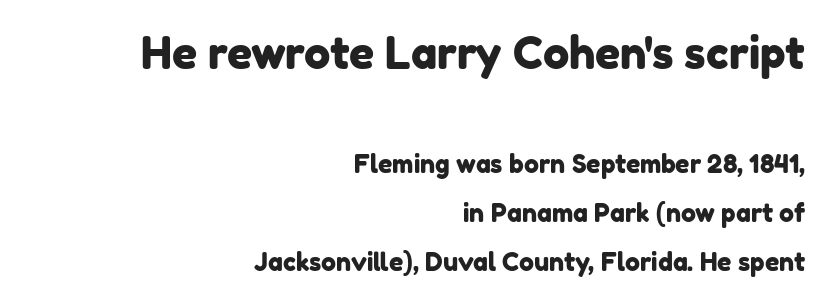
Q: Is the typeface a serif or a sans-serif typeface? A: Sans-serif.
Q: Is the text underlined? A: No.
Q: How is the paragraph aligned? A: Right-aligned.
Q: Is the spacing between letters normal or unusually wide? A: Normal.
Q: Is the spacing between lines tight, normal or loose? A: Loose.
Q: Which block of text is set in a larger size, the first (top) or the second (bottom)? A: The first (top) one.
Q: Width (condensed, normal, or wide)? A: Normal.
Q: Stroke contrast? A: Low.
Q: x-height? A: Medium.
Q: Monospaced? A: No.
